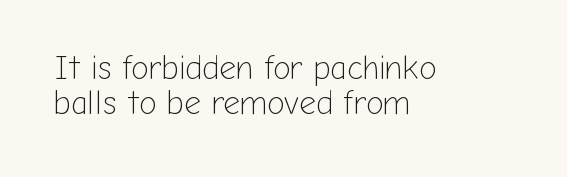
{"serif": "no", "italic": "no", "bold": "no", "weight": "light", "width": "normal", "stroke_contrast": "low", "x_height": "medium", "monospaced": "no", "underline": "no", "align": "left", "line_spacing": "tight", "line_spacing_ratio": 1.06, "letter_spacing": "normal", "letter_spacing_em": 0.0, "glyph_px": 33}
